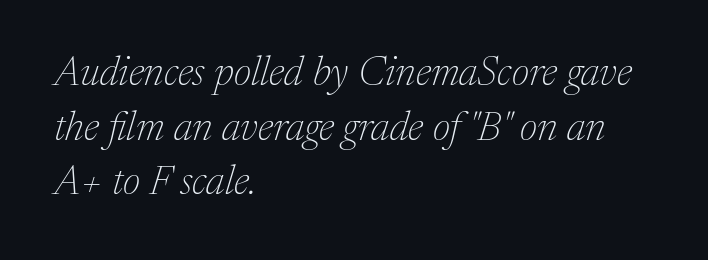
{"serif": "yes", "italic": "yes", "lean": "right", "slant_degrees": 17, "bold": "no", "weight": "thin", "width": "normal", "stroke_contrast": "medium", "x_height": "medium", "monospaced": "no", "underline": "no", "align": "left", "line_spacing": "normal", "line_spacing_ratio": 1.33, "letter_spacing": "normal", "letter_spacing_em": 0.0, "glyph_px": 41}
